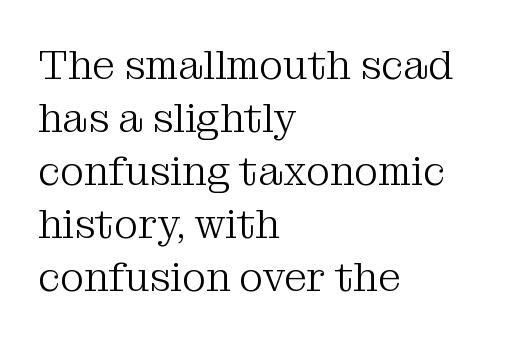
Q: Is the text bold? A: No.
Q: Is the text italic (slanted)? A: No, it is upright.
Q: Is the typeface a serif or a sans-serif typeface? A: Serif.
Q: Is the text underlined? A: No.
Q: How is the paragraph aligned? A: Left-aligned.
Q: Is the spacing between letters normal or unusually wide? A: Normal.
Q: Is the spacing between lines tight, normal or loose? A: Normal.
Q: Width (condensed, normal, or wide)? A: Normal.
Q: Stroke contrast? A: Medium.
Q: x-height? A: Medium.
Q: Monospaced? A: No.
